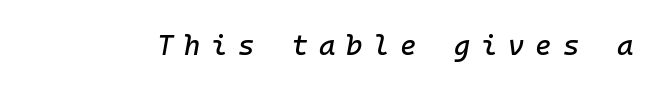
Plain, unruled lines of type. You could count columns in this text — the font is strictly monospaced. Caption: expanded tracking, letters set apart. Yep, that's italic — everything's leaning.
